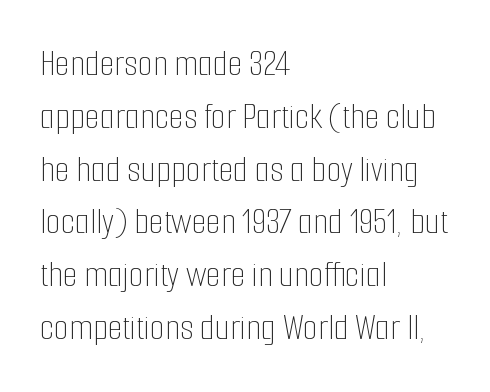
Q: Is the text bold? A: No.
Q: Is the text italic (slanted)? A: No, it is upright.
Q: Is the text underlined? A: No.
Q: How is the paragraph aligned? A: Left-aligned.
Q: Is the spacing between letters normal or unusually wide? A: Normal.
Q: Is the spacing between lines tight, normal or loose? A: Normal.
Q: Width (condensed, normal, or wide)? A: Condensed.
Q: Stroke contrast? A: Low.
Q: x-height? A: Medium.
Q: Monospaced? A: No.
